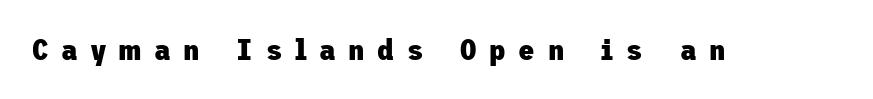
The image shows 30 px heavy sans-serif type, upright; set unusually wide letter spacing (+0.42 em), not underlined; low stroke contrast and a medium x-height.
